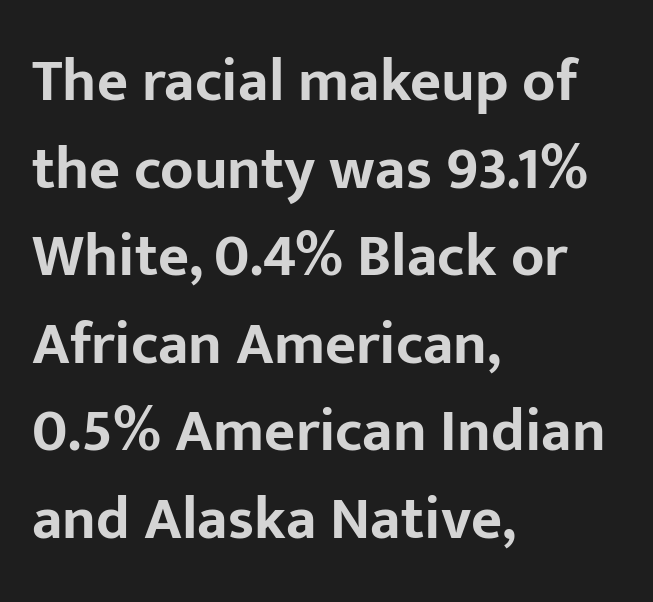
The typesetting leans heavy: a genuine bold. Look at the bottom of the vertical strokes: they stop flat, with no serifs. A clean baseline with only descenders dipping below it. Default kerning and tracking; the words read as compact shapes. Quick note: not italic, upright.
